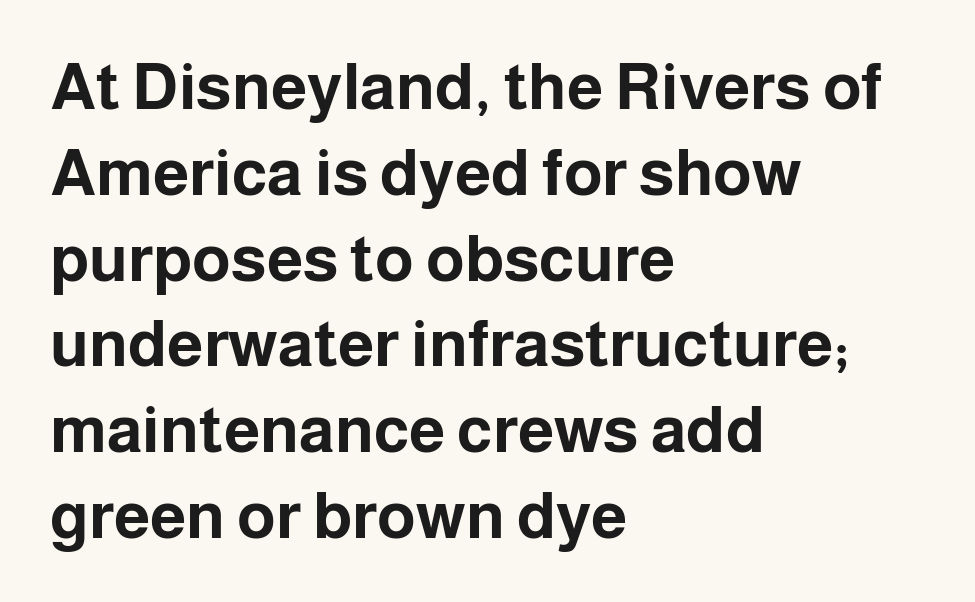
Q: Is the text bold? A: Yes.
Q: Is the text italic (slanted)? A: No, it is upright.
Q: Is the typeface a serif or a sans-serif typeface? A: Sans-serif.
Q: Is the text underlined? A: No.
Q: How is the paragraph aligned? A: Left-aligned.
Q: Is the spacing between letters normal or unusually wide? A: Normal.
Q: Is the spacing between lines tight, normal or loose? A: Normal.
Q: Width (condensed, normal, or wide)? A: Normal.
Q: Stroke contrast? A: Low.
Q: x-height? A: Medium.
Q: Monospaced? A: No.
